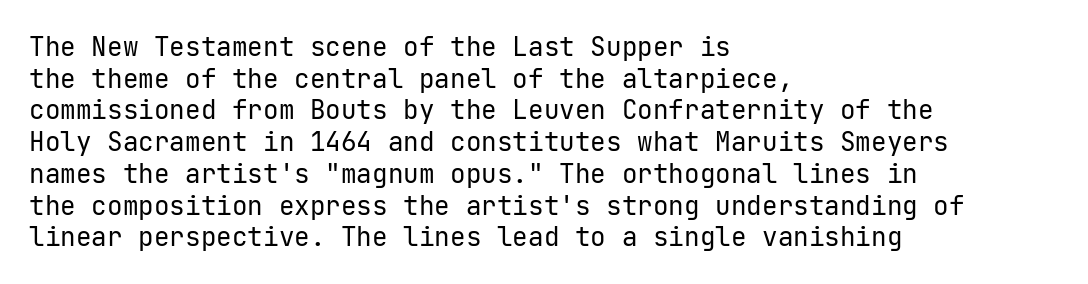
{"italic": "no", "bold": "no", "underline": "no", "align": "left", "line_spacing_ratio": 1.22, "letter_spacing": "normal", "letter_spacing_em": 0.0, "glyph_px": 26}
